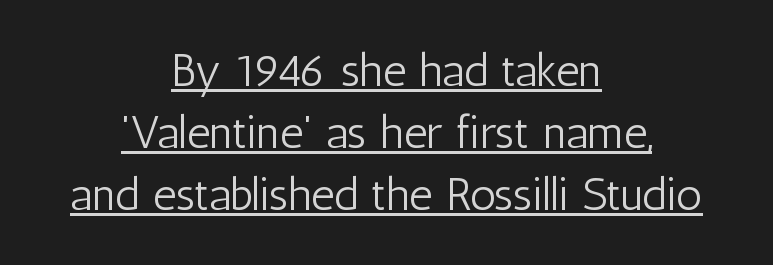
The image shows 46 px light, condensed sans-serif type, upright; set centered, normal line spacing (1.35x), normal letter spacing, underlined; low stroke contrast and a medium x-height.
